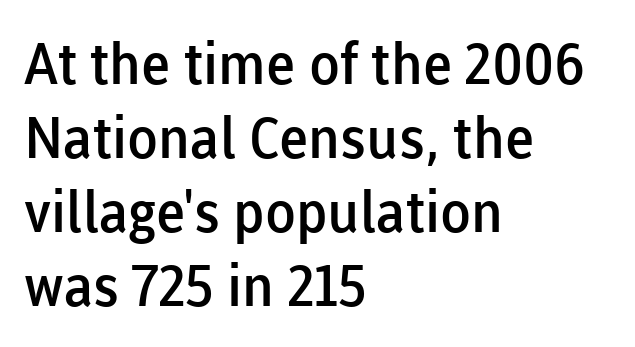
Q: Is the text bold? A: Semi-bold.
Q: Is the text italic (slanted)? A: No, it is upright.
Q: Is the typeface a serif or a sans-serif typeface? A: Sans-serif.
Q: Is the text underlined? A: No.
Q: How is the paragraph aligned? A: Left-aligned.
Q: Is the spacing between letters normal or unusually wide? A: Normal.
Q: Is the spacing between lines tight, normal or loose? A: Normal.
Q: Width (condensed, normal, or wide)? A: Normal.
Q: Stroke contrast? A: Low.
Q: x-height? A: Medium.
Q: Monospaced? A: No.
